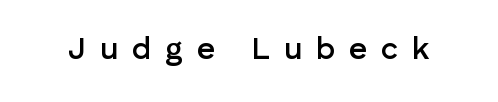
Q: Is the text bold? A: Semi-bold.
Q: Is the text italic (slanted)? A: No, it is upright.
Q: Is the typeface a serif or a sans-serif typeface? A: Sans-serif.
Q: Is the text underlined? A: No.
Q: Is the spacing between letters normal or unusually wide? A: Unusually wide.
Q: Width (condensed, normal, or wide)? A: Normal.
Q: Stroke contrast? A: Low.
Q: x-height? A: Medium.
Q: Monospaced? A: No.
